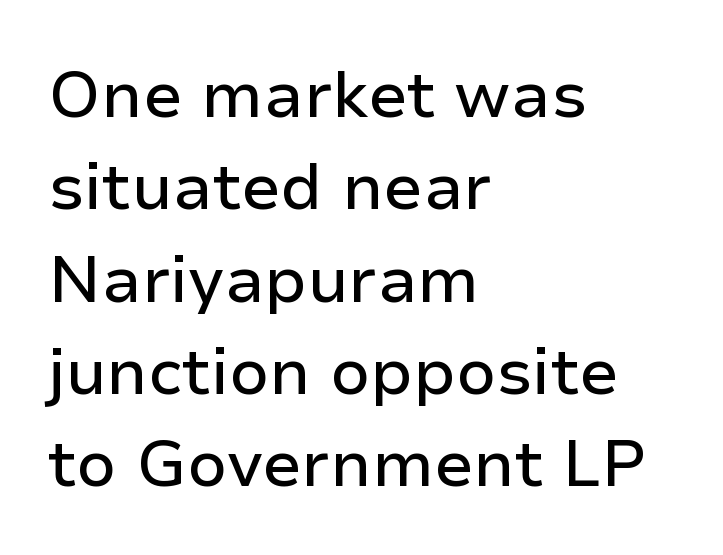
Q: Is the text italic (slanted)? A: No, it is upright.
Q: Is the typeface a serif or a sans-serif typeface? A: Sans-serif.
Q: Is the text underlined? A: No.
Q: How is the paragraph aligned? A: Left-aligned.
Q: Is the spacing between letters normal or unusually wide? A: Normal.
Q: Is the spacing between lines tight, normal or loose? A: Normal.
Q: Width (condensed, normal, or wide)? A: Normal.
Q: Stroke contrast? A: Low.
Q: x-height? A: Medium.
Q: Monospaced? A: No.
